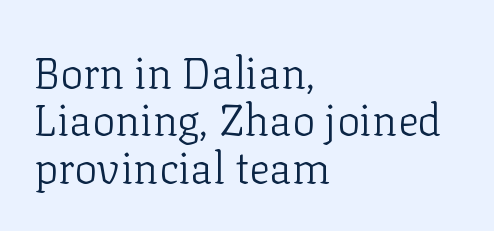
Character widths vary here, with narrow letters taking less room than wide ones. It's the straight-up-and-down kind of type. The passage is arranged the way most books set body copy — flush left. The type is set solid horizontally, with unmodified tracking.
